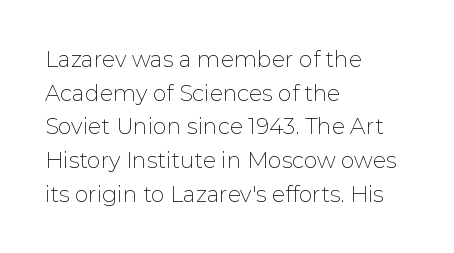
Q: Is the text bold? A: No.
Q: Is the text italic (slanted)? A: No, it is upright.
Q: Is the text underlined? A: No.
Q: How is the paragraph aligned? A: Left-aligned.
Q: Is the spacing between letters normal or unusually wide? A: Normal.
Q: Is the spacing between lines tight, normal or loose? A: Normal.
